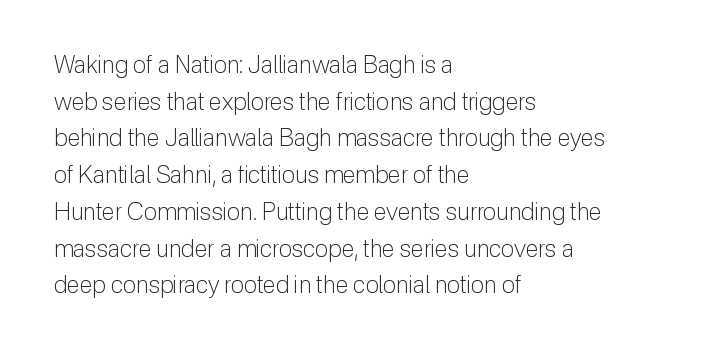
The image shows 24 px text type, upright; set left-aligned, normal line spacing (1.53x), normal letter spacing, not underlined.
